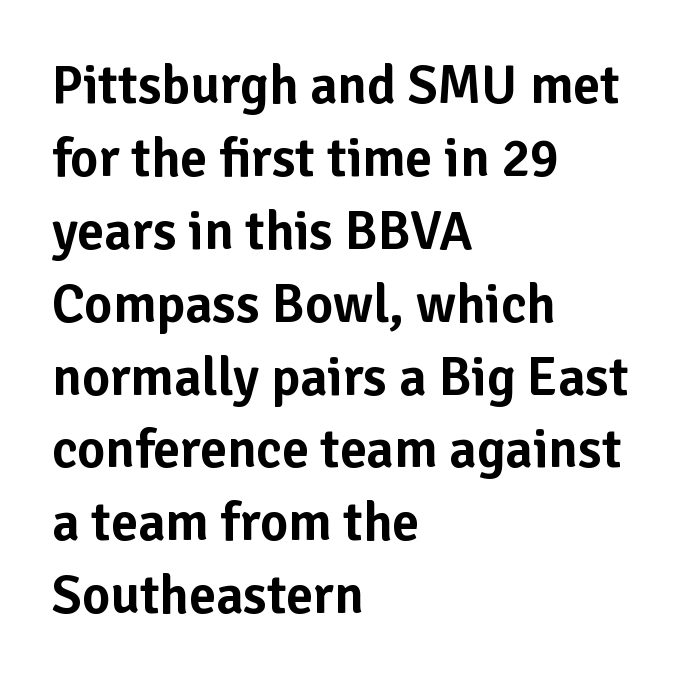
{"serif": "no", "italic": "no", "width": "normal", "stroke_contrast": "low", "x_height": "medium", "monospaced": "no", "underline": "no", "align": "left", "line_spacing": "normal", "line_spacing_ratio": 1.35, "letter_spacing": "normal", "letter_spacing_em": 0.0, "glyph_px": 54}
